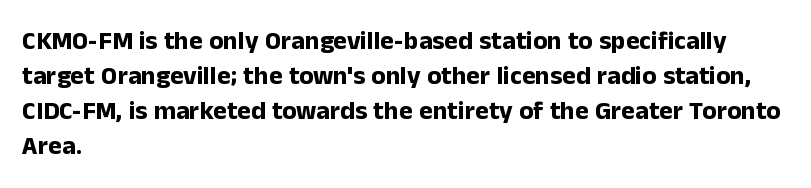
Q: Is the text bold? A: Yes.
Q: Is the text italic (slanted)? A: No, it is upright.
Q: Is the text underlined? A: No.
Q: How is the paragraph aligned? A: Left-aligned.
Q: Is the spacing between letters normal or unusually wide? A: Normal.
Q: Is the spacing between lines tight, normal or loose? A: Normal.
